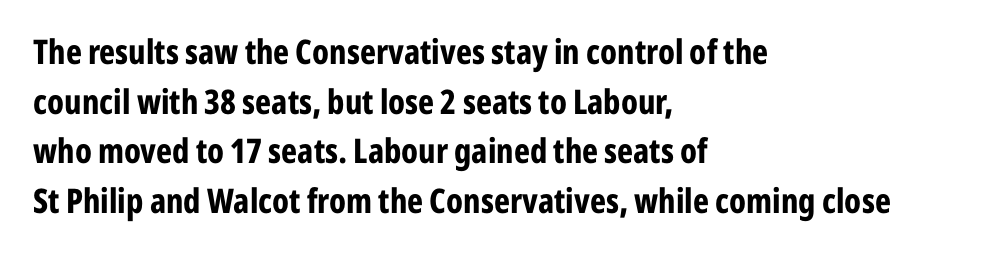
The letters stand upright; this is a roman face. Evenly set lines give the paragraph a standard silhouette. The horizontal fit of the characters is conventional and even. The type family on display is of the sans-serif kind.
